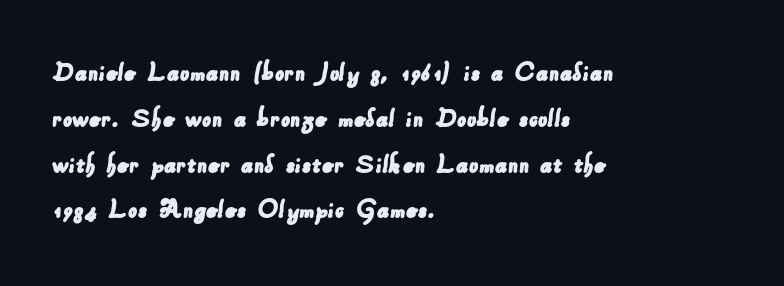
Q: Is the typeface a serif or a sans-serif typeface? A: Sans-serif.
Q: Is the text underlined? A: No.
Q: How is the paragraph aligned? A: Left-aligned.
Q: Is the spacing between letters normal or unusually wide? A: Normal.
Q: Is the spacing between lines tight, normal or loose? A: Normal.
Q: Width (condensed, normal, or wide)? A: Normal.
Q: Stroke contrast? A: Low.
Q: x-height? A: Small.
Q: Monospaced? A: No.
